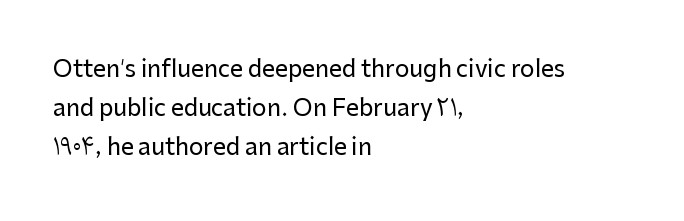
The image shows 23 px text type, upright; set left-aligned, normal line spacing (1.7x), normal letter spacing, not underlined.
